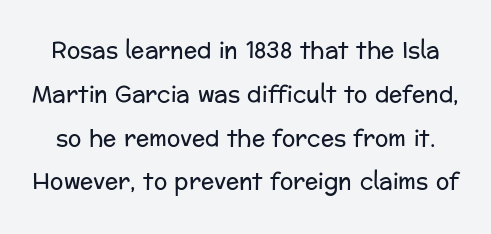
Look at the tracking — it's just the regular setting, nothing added. Lines of text with bare space underneath. This block would shrink considerably if given ordinary leading; it's expanded now. This is the regular roman posture of the typeface.
